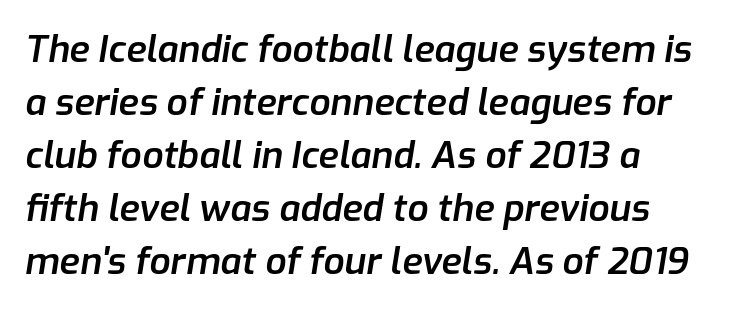
{"italic": "yes", "lean": "right", "slant_degrees": 9, "bold": "semi", "weight": "semibold", "width": "normal", "stroke_contrast": "low", "x_height": "medium", "monospaced": "no", "underline": "no", "align": "left", "line_spacing": "normal", "line_spacing_ratio": 1.43, "letter_spacing": "normal", "letter_spacing_em": 0.0, "glyph_px": 37}
